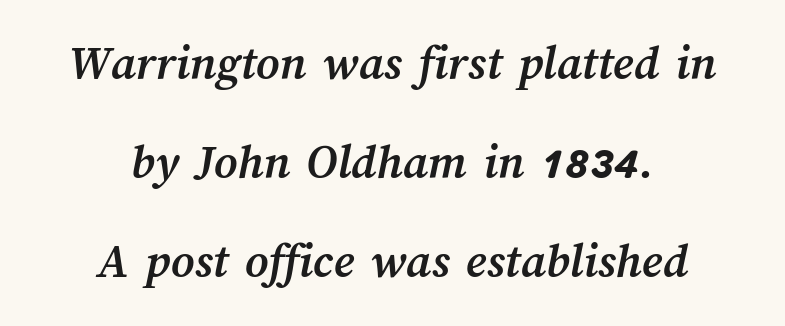
The image shows 50 px semibold type; set centered, loose line spacing (1.98x), normal letter spacing, not underlined; medium stroke contrast and a medium x-height.
